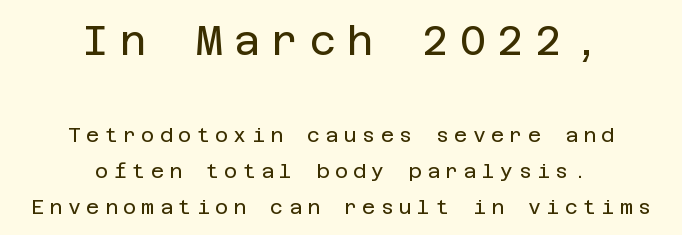
The image shows 41 px regular-weight sans-serif type, upright; set centered, line spacing 1.8x, unusually wide letter spacing (+0.27 em), not underlined; the first (top) block is 2.05x larger; low stroke contrast and a large x-height.
